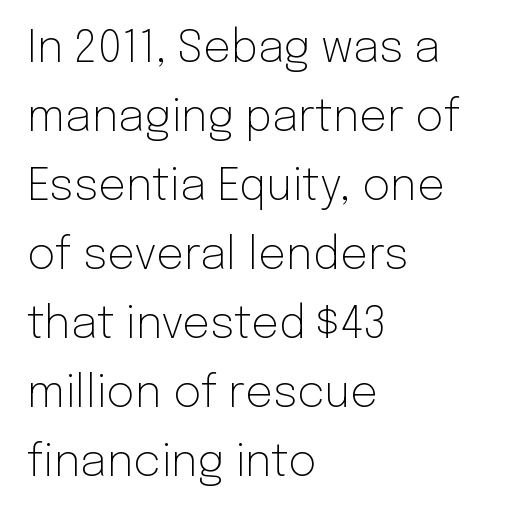
{"serif": "no", "italic": "no", "bold": "no", "weight": "light", "width": "normal", "stroke_contrast": "low", "x_height": "medium", "monospaced": "no", "underline": "no", "align": "left", "line_spacing": "normal", "line_spacing_ratio": 1.57, "letter_spacing": "normal", "letter_spacing_em": 0.0, "glyph_px": 44}
